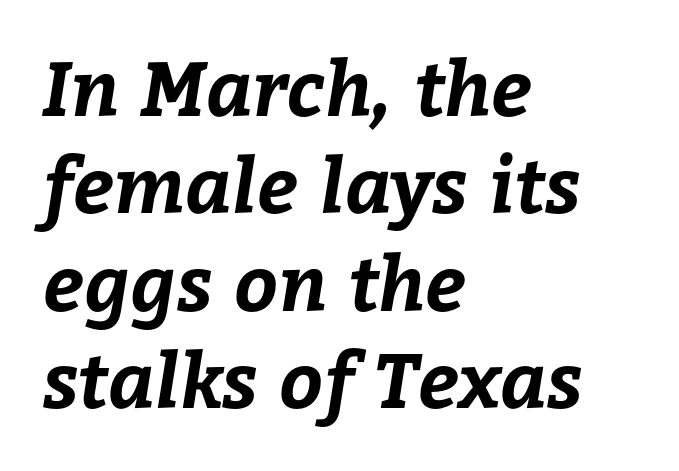
Q: Is the text bold? A: Yes.
Q: Is the text underlined? A: No.
Q: How is the paragraph aligned? A: Left-aligned.
Q: Is the spacing between letters normal or unusually wide? A: Normal.
Q: Is the spacing between lines tight, normal or loose? A: Normal.
Q: Width (condensed, normal, or wide)? A: Normal.
Q: Stroke contrast? A: Low.
Q: x-height? A: Medium.
Q: Monospaced? A: No.
